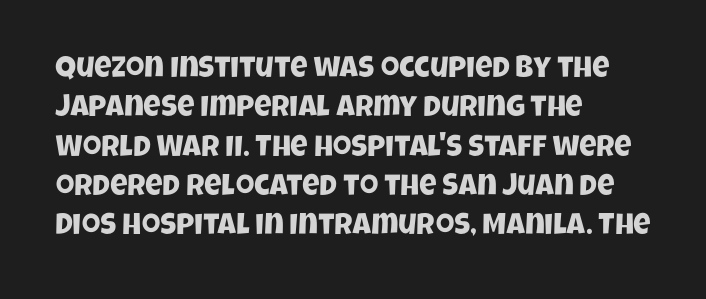
The image shows 30 px condensed sans-serif type; set left-aligned, normal line spacing (1.31x), normal letter spacing, not underlined; low stroke contrast and a large x-height.
